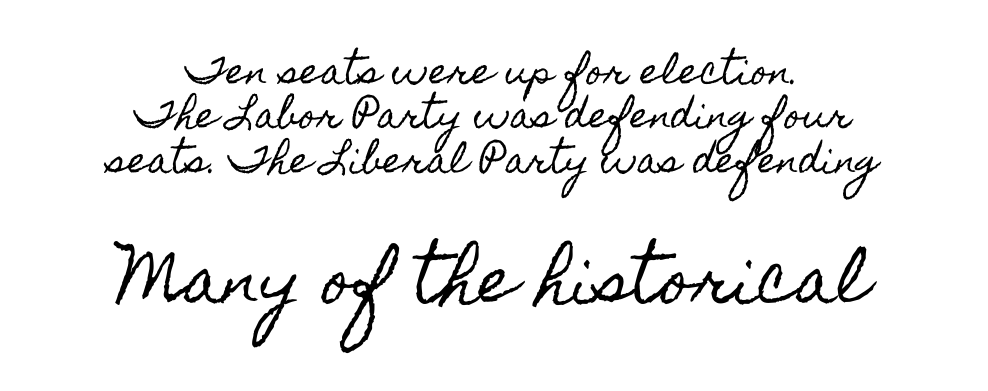
Q: Is the text italic (slanted)? A: Yes.
Q: Is the text underlined? A: No.
Q: How is the paragraph aligned? A: Centered.
Q: Is the spacing between letters normal or unusually wide? A: Normal.
Q: Is the spacing between lines tight, normal or loose? A: Normal.
Q: Which block of text is set in a larger size, the first (top) or the second (bottom)? A: The second (bottom) one.
Q: Width (condensed, normal, or wide)? A: Condensed.
Q: x-height? A: Small.
Q: Monospaced? A: No.
